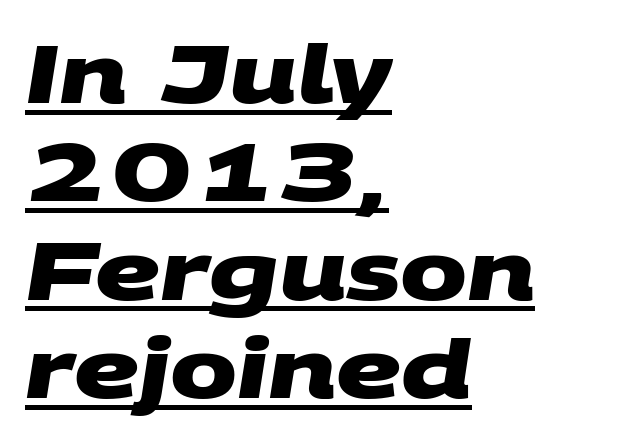
{"serif": "no", "bold": "yes", "weight": "heavy", "width": "wide", "stroke_contrast": "medium", "x_height": "large", "monospaced": "no", "underline": "yes", "align": "left", "line_spacing_ratio": 1.23, "letter_spacing": "normal", "letter_spacing_em": 0.0, "glyph_px": 80}
